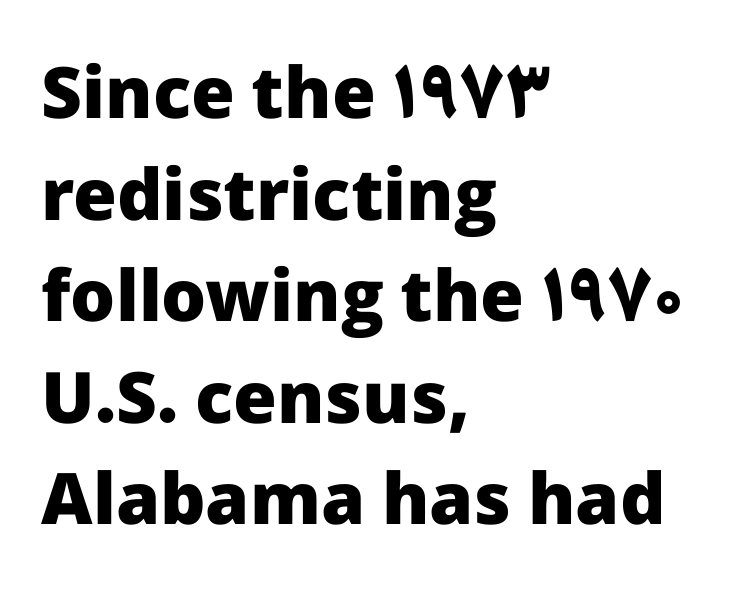
The image shows 71 px heavy sans-serif type, upright; set left-aligned, normal line spacing (1.43x), normal letter spacing, not underlined; low stroke contrast and a medium x-height.
